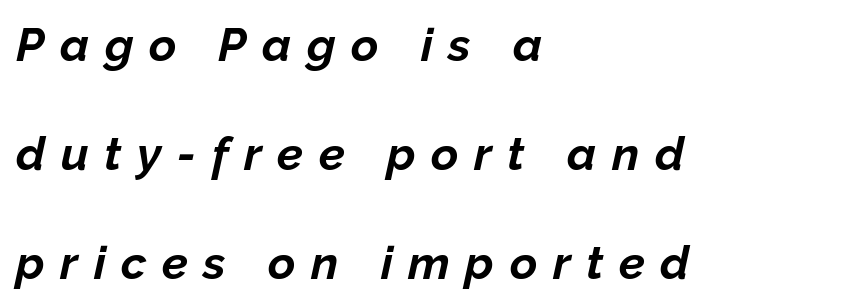
Q: Is the text bold? A: Yes.
Q: Is the text italic (slanted)? A: Yes, it leans right by about 12 degrees.
Q: Is the text underlined? A: No.
Q: How is the paragraph aligned? A: Left-aligned.
Q: Is the spacing between letters normal or unusually wide? A: Unusually wide.
Q: Is the spacing between lines tight, normal or loose? A: Loose.
Q: Width (condensed, normal, or wide)? A: Normal.
Q: Stroke contrast? A: Low.
Q: x-height? A: Medium.
Q: Monospaced? A: No.
